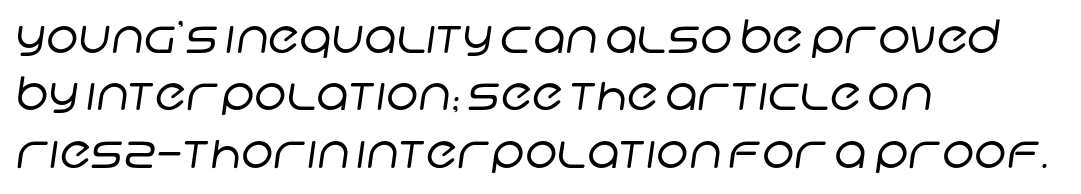
The image shows 46 px regular-weight sans-serif type; set left-aligned, normal line spacing (1.25x), normal letter spacing, not underlined; low stroke contrast and a large x-height.
